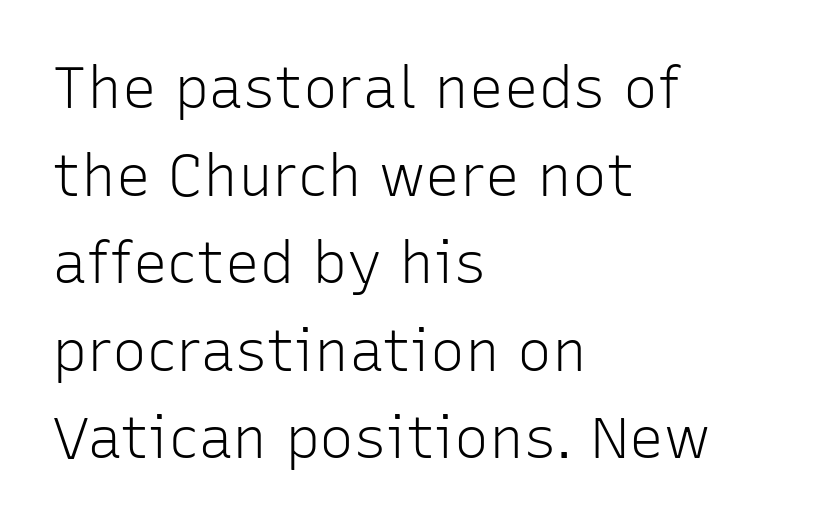
{"serif": "no", "italic": "no", "bold": "no", "weight": "light", "width": "normal", "stroke_contrast": "low", "x_height": "medium", "monospaced": "no", "underline": "no", "align": "left", "line_spacing": "normal", "line_spacing_ratio": 1.51, "letter_spacing": "normal", "letter_spacing_em": 0.0, "glyph_px": 58}
